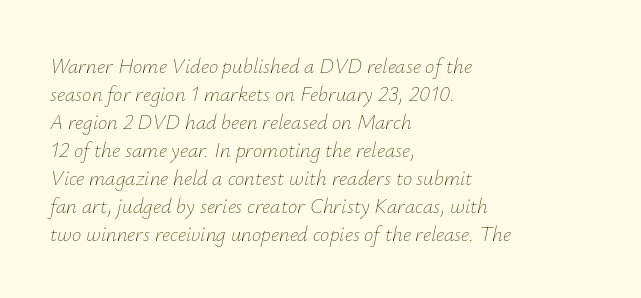
The lines are quadded left. Horizontal bands of white between lines are of average thickness. No extra tracking has been applied to these lines. You can tell it's italic because the verticals aren't actually vertical. Weight: not bold — regular or lighter.
